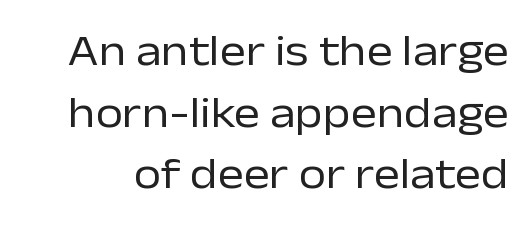
The image shows 44 px regular-weight sans-serif type, upright; set normal line spacing (1.4x), normal letter spacing, not underlined; low stroke contrast and a medium x-height.
